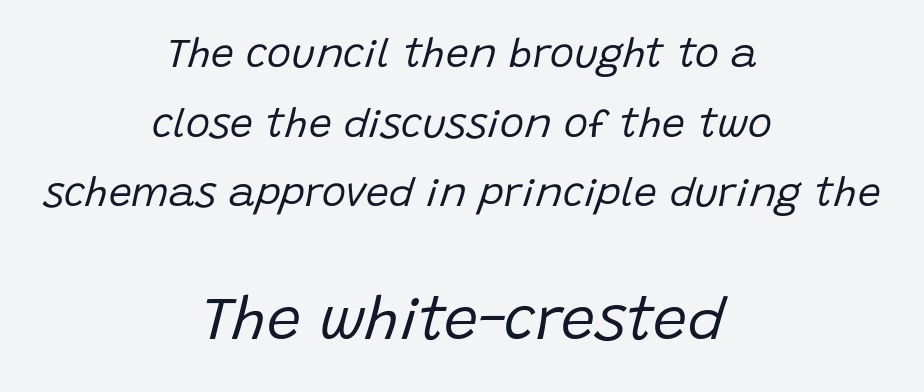
The image shows 61 px regular-weight type, italic (leaning right); set centered, normal line spacing (1.7x), normal letter spacing, not underlined; the second (bottom) block is 1.49x larger; low stroke contrast and a large x-height.
